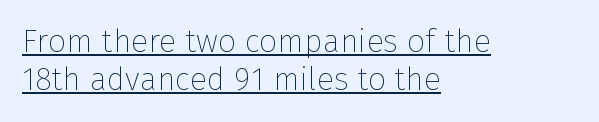
The image shows 32 px thin sans-serif type, upright; set left-aligned, line spacing 1.2x, normal letter spacing, underlined; low stroke contrast and a medium x-height.
